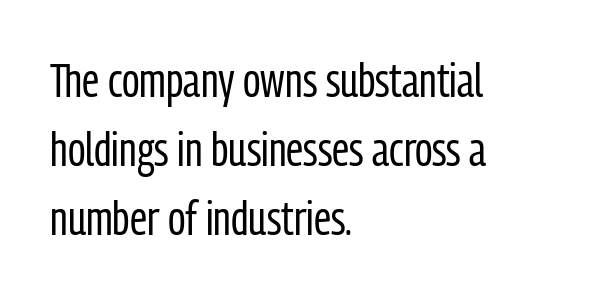
Q: Is the text bold? A: No.
Q: Is the text italic (slanted)? A: No, it is upright.
Q: Is the typeface a serif or a sans-serif typeface? A: Sans-serif.
Q: Is the text underlined? A: No.
Q: How is the paragraph aligned? A: Left-aligned.
Q: Is the spacing between letters normal or unusually wide? A: Normal.
Q: Is the spacing between lines tight, normal or loose? A: Normal.
Q: Width (condensed, normal, or wide)? A: Condensed.
Q: Stroke contrast? A: Low.
Q: x-height? A: Medium.
Q: Monospaced? A: No.
